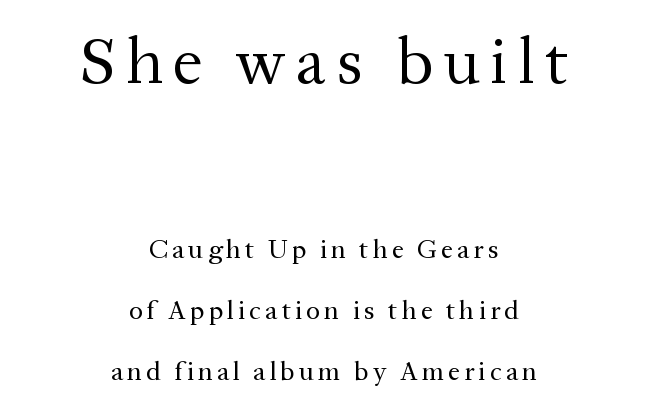
Regarding serifs, this sample has them. Summary of vertical rhythm: relaxed, with wide interline spacing. The area under the type is left untouched. Do the characters align in a grid? No, the font is proportional. Counters stay open thanks to moderate or lighter strokes. The passage is arranged like a title page — every line centered.
